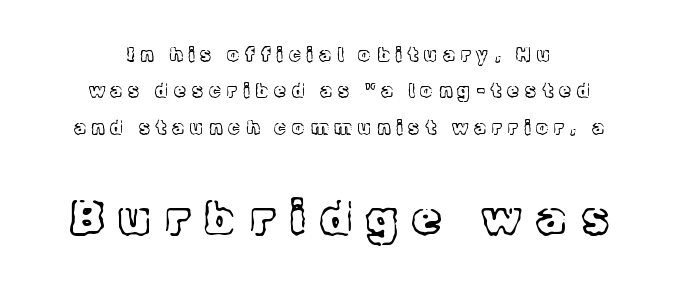
Q: Is the text bold? A: No.
Q: Is the text italic (slanted)? A: No, it is upright.
Q: Is the typeface a serif or a sans-serif typeface? A: Serif.
Q: Is the text underlined? A: No.
Q: How is the paragraph aligned? A: Centered.
Q: Is the spacing between letters normal or unusually wide? A: Unusually wide.
Q: Is the spacing between lines tight, normal or loose? A: Loose.
Q: Which block of text is set in a larger size, the first (top) or the second (bottom)? A: The second (bottom) one.
Q: Width (condensed, normal, or wide)? A: Normal.
Q: x-height? A: Medium.
Q: Monospaced? A: No.
